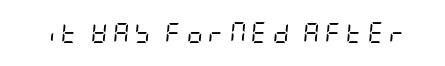
Here the glyphs are tracked loosely, breaking word shapes into spaced letters. Descenders hang freely into open space. Heaviness? Minimal to ordinary, like unemphasized prose. Italic? Definitely — the glyphs are oblique.
